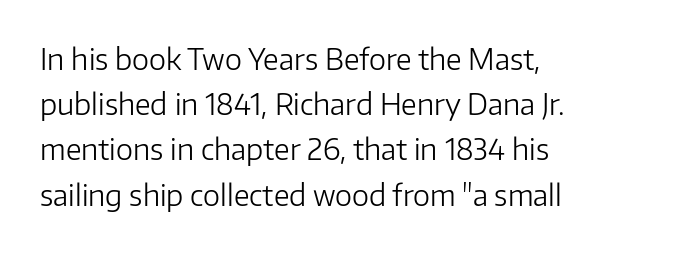
Q: Is the text bold? A: No.
Q: Is the text italic (slanted)? A: No, it is upright.
Q: Is the typeface a serif or a sans-serif typeface? A: Sans-serif.
Q: Is the text underlined? A: No.
Q: How is the paragraph aligned? A: Left-aligned.
Q: Is the spacing between letters normal or unusually wide? A: Normal.
Q: Is the spacing between lines tight, normal or loose? A: Normal.
Q: Width (condensed, normal, or wide)? A: Normal.
Q: Stroke contrast? A: Low.
Q: x-height? A: Medium.
Q: Monospaced? A: No.
